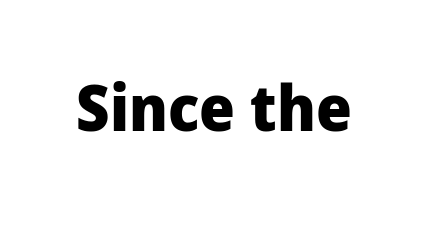
The image shows 63 px heavy sans-serif type, upright; set normal letter spacing, not underlined; low stroke contrast and a medium x-height.
